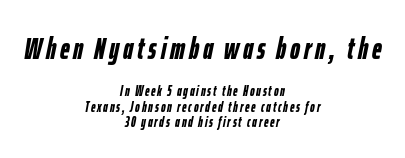
The image shows 30 px semibold, condensed type, italic (leaning right); set centered, tight line spacing (1.08x), not underlined; the first (top) block is 2.14x larger; low stroke contrast and a medium x-height.
